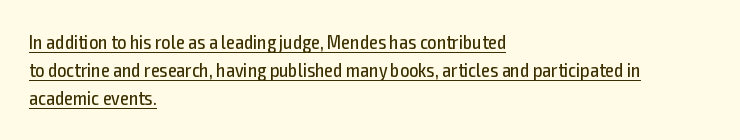
Q: Is the text bold? A: No.
Q: Is the text italic (slanted)? A: No, it is upright.
Q: Is the text underlined? A: Yes.
Q: How is the paragraph aligned? A: Left-aligned.
Q: Is the spacing between letters normal or unusually wide? A: Normal.
Q: Is the spacing between lines tight, normal or loose? A: Normal.
